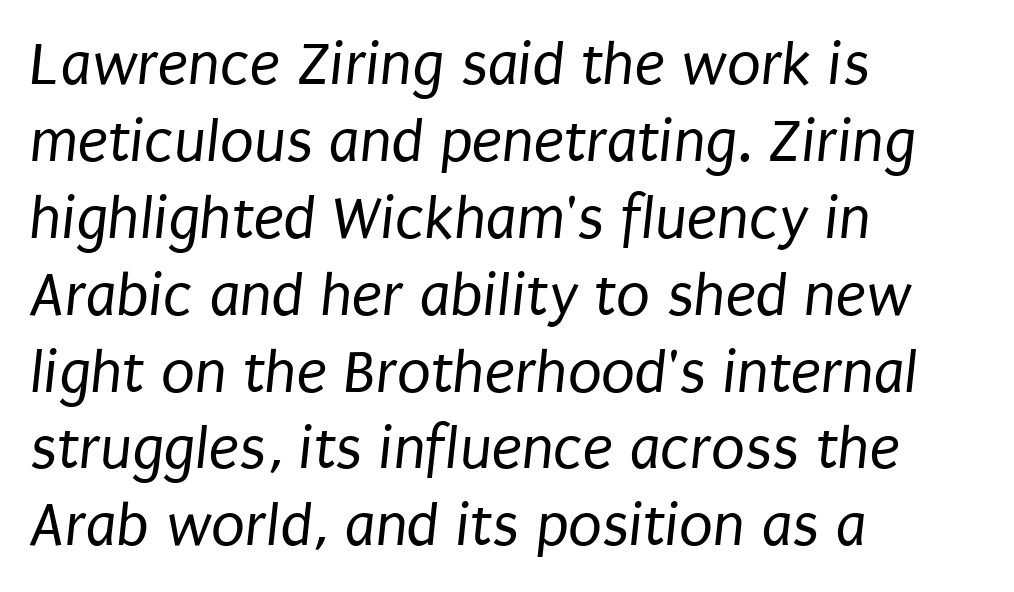
The image shows 62 px regular-weight, condensed sans-serif type; set left-aligned, line spacing 1.24x, normal letter spacing, not underlined; low stroke contrast and a large x-height.
